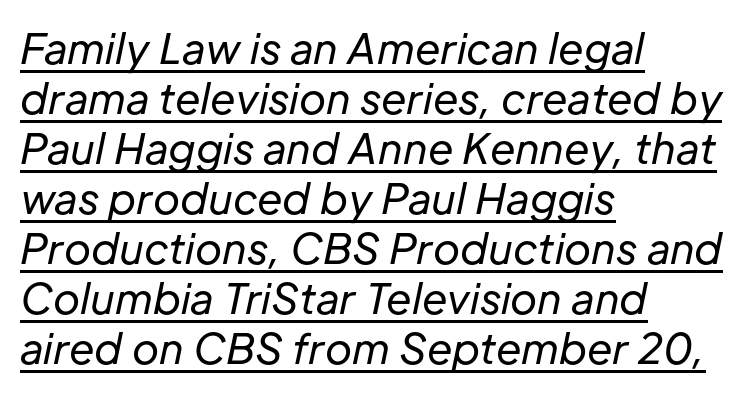
{"italic": "yes", "lean": "right", "slant_degrees": 12, "bold": "no", "weight": "regular", "width": "normal", "stroke_contrast": "low", "x_height": "medium", "monospaced": "no", "underline": "yes", "align": "left", "line_spacing_ratio": 1.22, "letter_spacing": "normal", "letter_spacing_em": 0.0, "glyph_px": 41}
